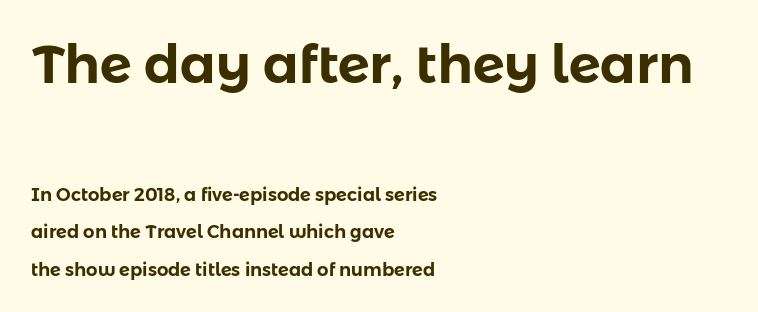
The image shows 53 px sans-serif type, upright; set left-aligned, loose line spacing (2.07x), normal letter spacing, not underlined; the first (top) block is 2.94x larger; low stroke contrast and a medium x-height.
